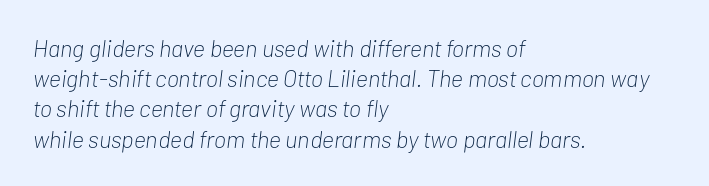
Q: Is the text bold? A: No.
Q: Is the text italic (slanted)? A: Yes, it leans right by about 7 degrees.
Q: Is the text underlined? A: No.
Q: How is the paragraph aligned? A: Left-aligned.
Q: Is the spacing between letters normal or unusually wide? A: Normal.
Q: Is the spacing between lines tight, normal or loose? A: Normal.
